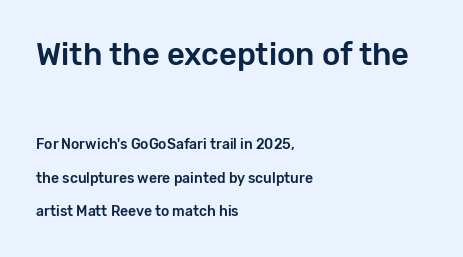
The image shows 31 px sans-serif type, upright; set left-aligned, loose line spacing (2.4x), normal letter spacing, not underlined; the first (top) block is 2.21x larger; low stroke contrast and a medium x-height.
